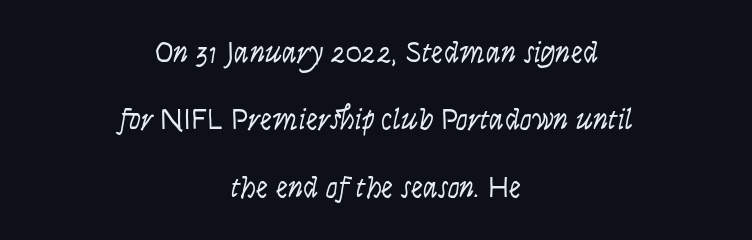
Q: Is the text bold? A: No.
Q: Is the text italic (slanted)? A: Yes.
Q: Is the typeface a serif or a sans-serif typeface? A: Sans-serif.
Q: Is the text underlined? A: No.
Q: How is the paragraph aligned? A: Centered.
Q: Is the spacing between letters normal or unusually wide? A: Normal.
Q: Is the spacing between lines tight, normal or loose? A: Loose.
Q: Width (condensed, normal, or wide)? A: Condensed.
Q: Stroke contrast? A: Low.
Q: x-height? A: Large.
Q: Monospaced? A: No.
